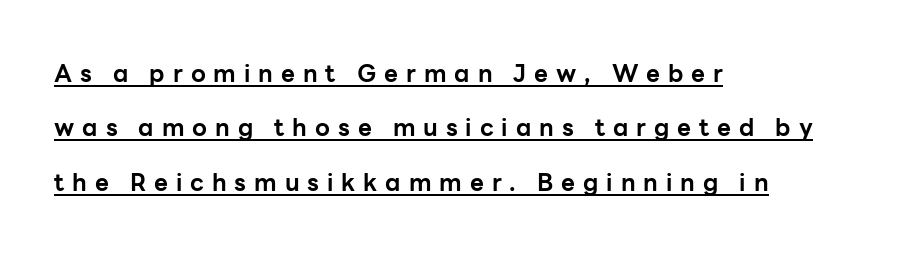
Q: Is the text bold? A: Yes.
Q: Is the text italic (slanted)? A: No, it is upright.
Q: Is the text underlined? A: Yes.
Q: How is the paragraph aligned? A: Left-aligned.
Q: Is the spacing between letters normal or unusually wide? A: Unusually wide.
Q: Is the spacing between lines tight, normal or loose? A: Loose.
